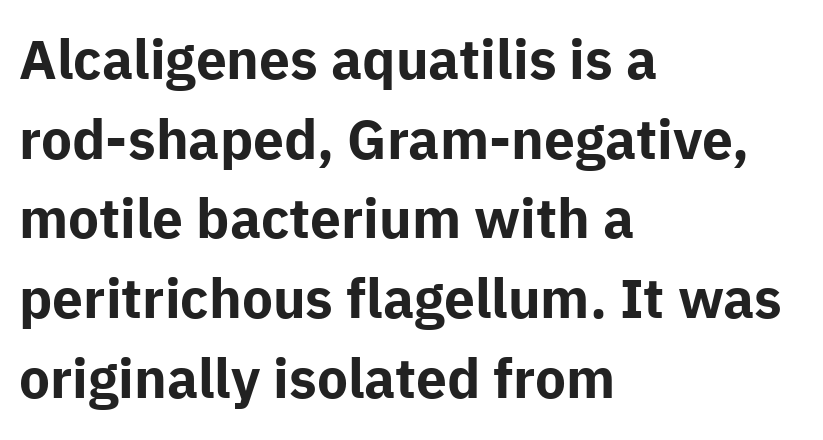
{"serif": "no", "italic": "no", "bold": "yes", "weight": "bold", "width": "normal", "stroke_contrast": "low", "x_height": "medium", "monospaced": "no", "underline": "no", "align": "left", "line_spacing": "normal", "line_spacing_ratio": 1.45, "letter_spacing": "normal", "letter_spacing_em": 0.0, "glyph_px": 55}
